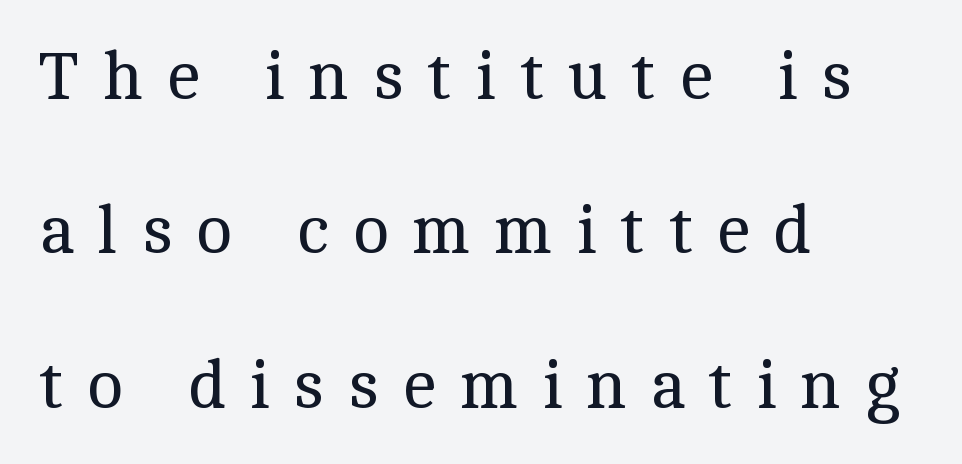
The image shows 68 px regular-weight serif type, upright; set left-aligned, loose line spacing (2.27x), unusually wide letter spacing (+0.35 em), not underlined; a medium x-height.
